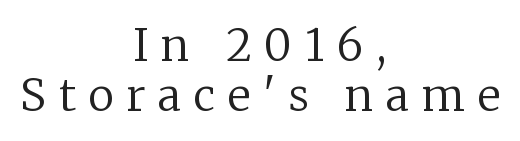
Q: Is the text bold? A: No.
Q: Is the text italic (slanted)? A: No, it is upright.
Q: Is the typeface a serif or a sans-serif typeface? A: Serif.
Q: Is the text underlined? A: No.
Q: How is the paragraph aligned? A: Centered.
Q: Is the spacing between letters normal or unusually wide? A: Unusually wide.
Q: Is the spacing between lines tight, normal or loose? A: Tight.
Q: Width (condensed, normal, or wide)? A: Normal.
Q: Stroke contrast? A: Low.
Q: x-height? A: Medium.
Q: Monospaced? A: No.
